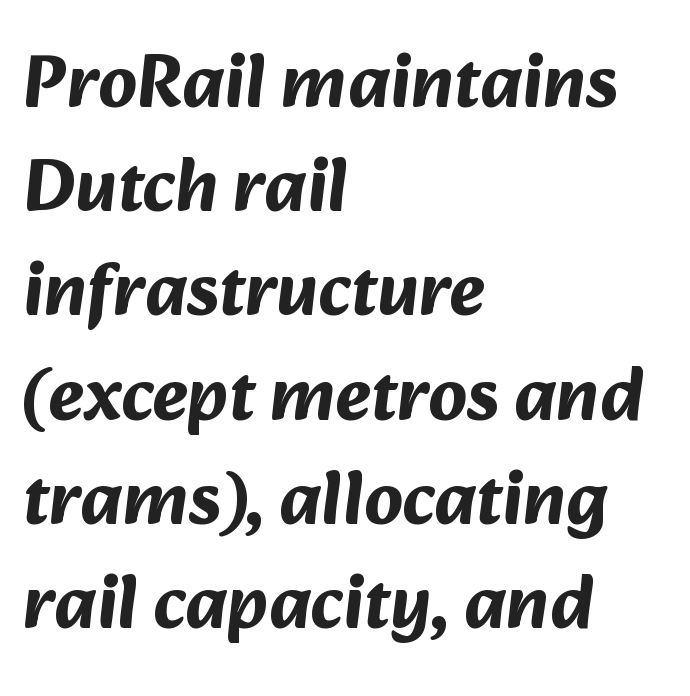
{"serif": "no", "bold": "yes", "weight": "bold", "width": "normal", "stroke_contrast": "medium", "x_height": "medium", "monospaced": "no", "underline": "no", "align": "left", "line_spacing": "normal", "line_spacing_ratio": 1.39, "letter_spacing": "normal", "letter_spacing_em": 0.0, "glyph_px": 75}
